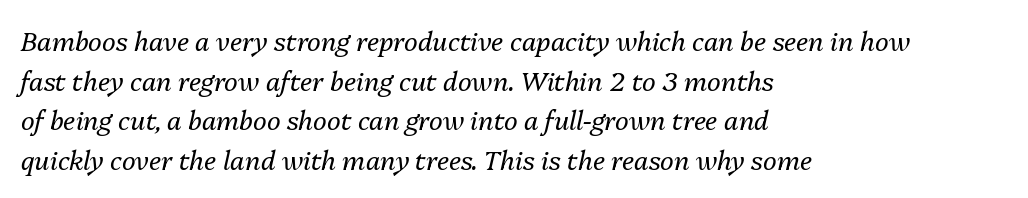
Q: Is the text bold? A: No.
Q: Is the text italic (slanted)? A: Yes, it leans right by about 13 degrees.
Q: Is the text underlined? A: No.
Q: How is the paragraph aligned? A: Left-aligned.
Q: Is the spacing between letters normal or unusually wide? A: Normal.
Q: Is the spacing between lines tight, normal or loose? A: Normal.
